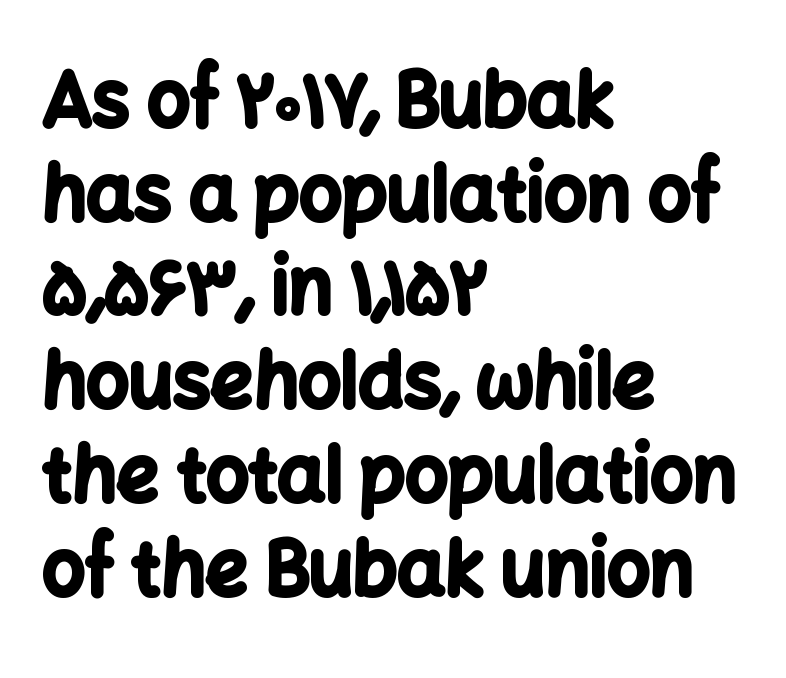
The image shows 75 px bold sans-serif type, upright; set left-aligned, normal line spacing (1.25x), normal letter spacing, not underlined; low stroke contrast and a medium x-height.
